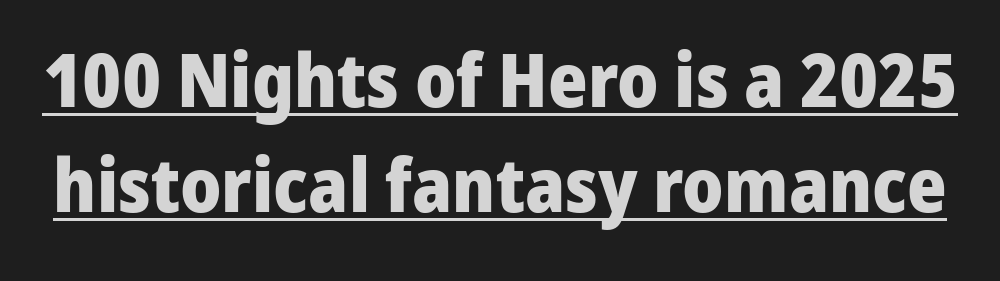
The image shows 75 px heavy sans-serif type, upright; set normal line spacing (1.4x), normal letter spacing, underlined; low stroke contrast and a medium x-height.
